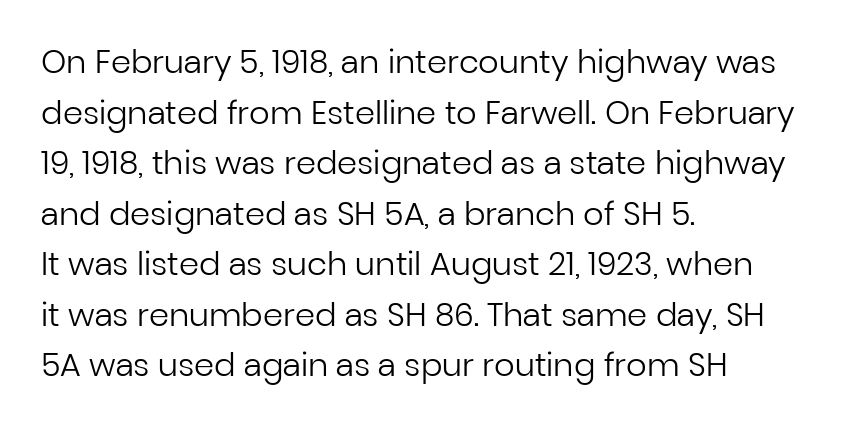
This sample has the flowing, uneven cadence of proportional lettering. Compared with typical paragraphs, the rows here are spaced about the same. A typesetter would call this zero additional tracking. No extra ink here — the face is not bold.
